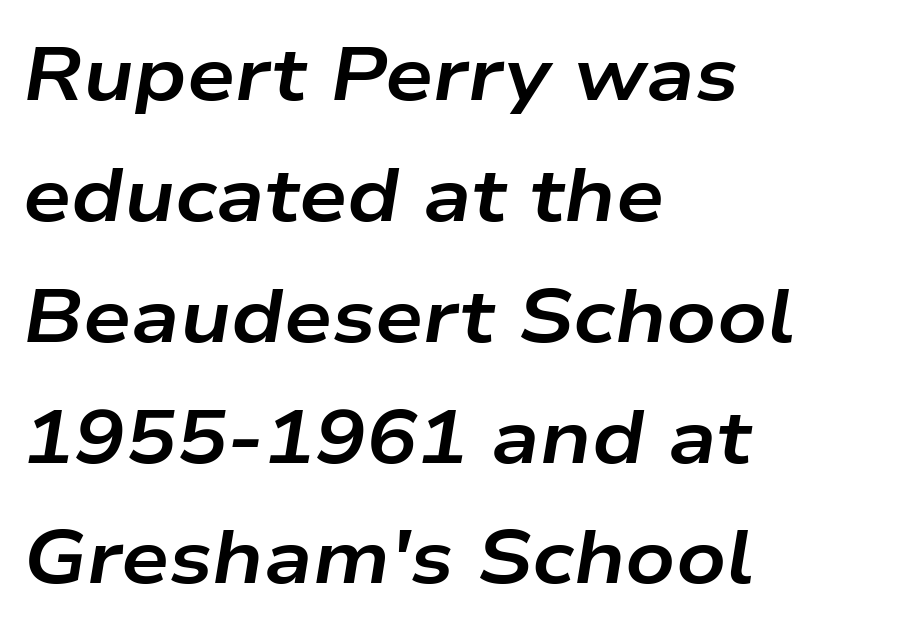
Q: Is the text bold? A: Yes.
Q: Is the text italic (slanted)? A: Yes, it leans right by about 9 degrees.
Q: Is the text underlined? A: No.
Q: How is the paragraph aligned? A: Left-aligned.
Q: Is the spacing between letters normal or unusually wide? A: Normal.
Q: Is the spacing between lines tight, normal or loose? A: Normal.
Q: Width (condensed, normal, or wide)? A: Wide.
Q: Stroke contrast? A: Low.
Q: x-height? A: Medium.
Q: Monospaced? A: No.
